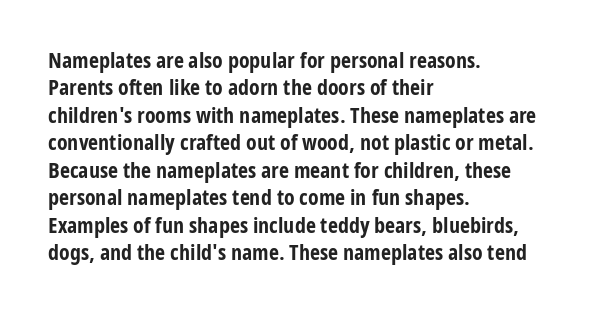
{"italic": "no", "bold": "yes", "underline": "no", "align": "left", "line_spacing": "normal", "line_spacing_ratio": 1.25, "letter_spacing": "normal", "letter_spacing_em": 0.0, "glyph_px": 22}
